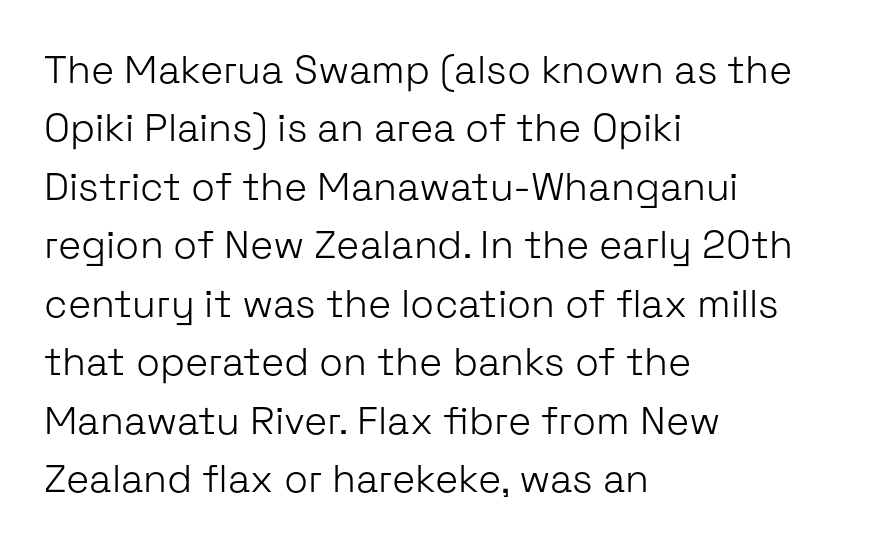
Q: Is the text bold? A: No.
Q: Is the text italic (slanted)? A: No, it is upright.
Q: Is the typeface a serif or a sans-serif typeface? A: Sans-serif.
Q: Is the text underlined? A: No.
Q: How is the paragraph aligned? A: Left-aligned.
Q: Is the spacing between letters normal or unusually wide? A: Normal.
Q: Is the spacing between lines tight, normal or loose? A: Normal.
Q: Width (condensed, normal, or wide)? A: Normal.
Q: Stroke contrast? A: Low.
Q: x-height? A: Medium.
Q: Monospaced? A: No.
